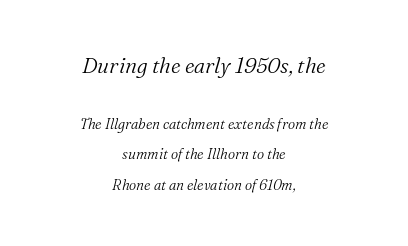
The image shows 21 px text type, italic (leaning right); set centered, loose line spacing (2.18x), normal letter spacing, not underlined; the first (top) block is 1.5x larger.
